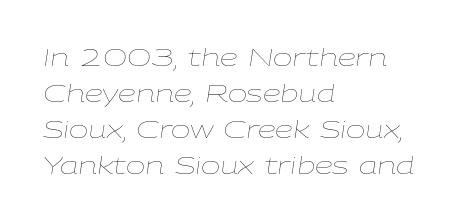
Q: Is the text bold? A: No.
Q: Is the text italic (slanted)? A: Yes, it leans right by about 9 degrees.
Q: Is the text underlined? A: No.
Q: How is the paragraph aligned? A: Left-aligned.
Q: Is the spacing between letters normal or unusually wide? A: Normal.
Q: Is the spacing between lines tight, normal or loose? A: Normal.
